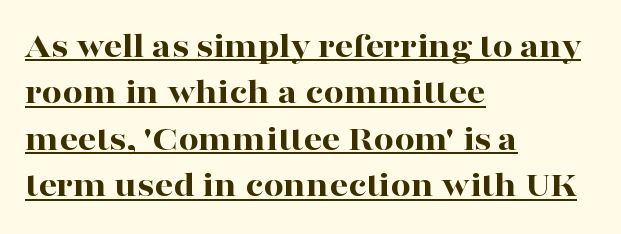
Q: Is the text bold? A: Yes.
Q: Is the text italic (slanted)? A: No, it is upright.
Q: Is the typeface a serif or a sans-serif typeface? A: Serif.
Q: Is the text underlined? A: Yes.
Q: How is the paragraph aligned? A: Left-aligned.
Q: Is the spacing between letters normal or unusually wide? A: Normal.
Q: Is the spacing between lines tight, normal or loose? A: Normal.
Q: Width (condensed, normal, or wide)? A: Wide.
Q: Stroke contrast? A: High.
Q: x-height? A: Medium.
Q: Monospaced? A: No.
